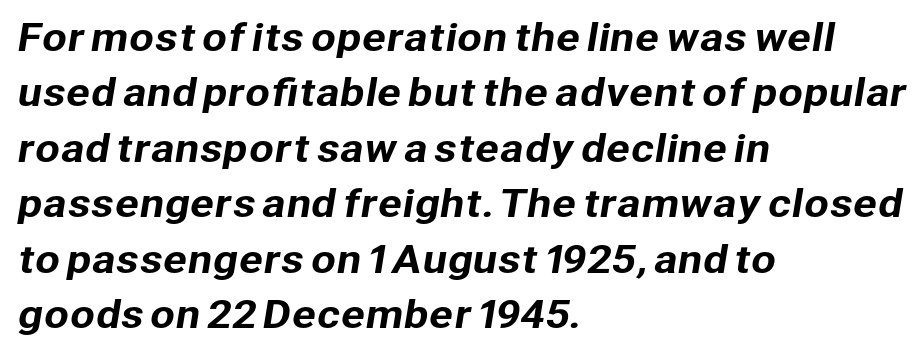
{"serif": "no", "width": "normal", "stroke_contrast": "low", "x_height": "medium", "monospaced": "no", "underline": "no", "align": "left", "line_spacing": "normal", "line_spacing_ratio": 1.54, "letter_spacing": "normal", "letter_spacing_em": 0.0, "glyph_px": 36}
